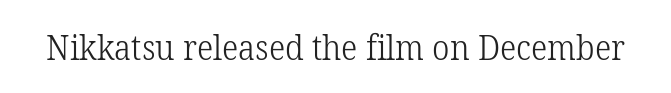
{"serif": "yes", "italic": "no", "bold": "no", "weight": "light", "width": "normal", "stroke_contrast": "low", "x_height": "medium", "monospaced": "no", "underline": "no", "letter_spacing": "normal", "letter_spacing_em": 0.0, "glyph_px": 34}
